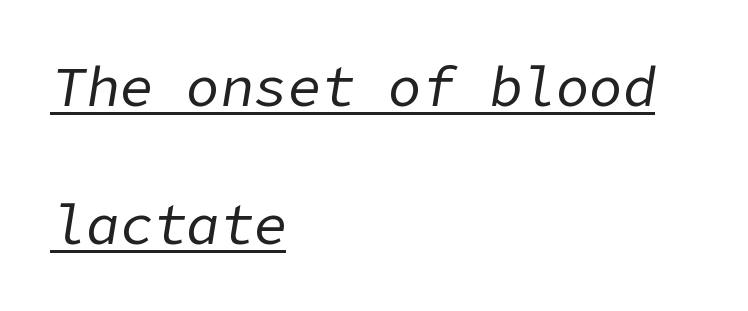
Q: Is the text bold? A: No.
Q: Is the text italic (slanted)? A: Yes, it leans right by about 9 degrees.
Q: Is the text underlined? A: Yes.
Q: How is the paragraph aligned? A: Left-aligned.
Q: Is the spacing between letters normal or unusually wide? A: Normal.
Q: Is the spacing between lines tight, normal or loose? A: Loose.
Q: Width (condensed, normal, or wide)? A: Normal.
Q: Stroke contrast? A: Low.
Q: x-height? A: Medium.
